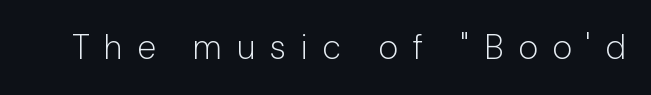
Each letter keeps its own natural width here, so spacing adapts to shape. The area under the type is left untouched. Unlike italic type, these characters show no tilt at all. The text was rendered using a sans face with plain stroke endings. You could only call the tracking loose — the letters float apart. Is this a heavy cut? Hardly; it is regular or lighter.
